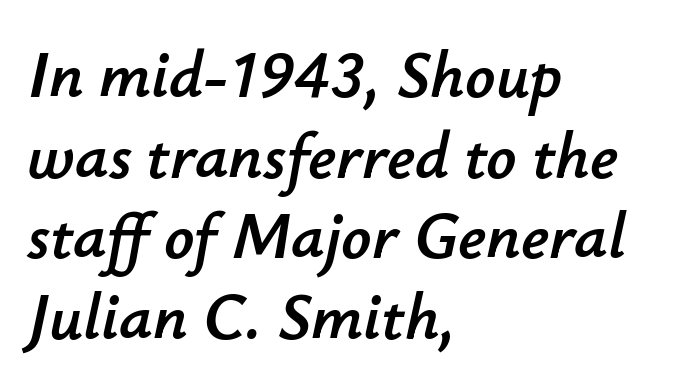
Quick note: underline off. Letter spacing: default. These lines are rendered in a variable-pitch font. Casual observation: everything's shoved over to the left. Notice how the stems are inclined rather than vertical — that's the hallmark of italics.
